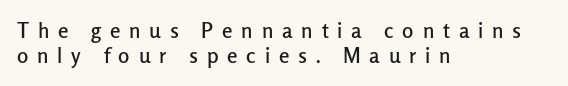
Designer's note — italics off, roman on. Casual observation: everything's shoved over to the left. Glance below the letters and you will spot only blank space. Honestly, the letter spacing is so wide it's the main thing you notice.
